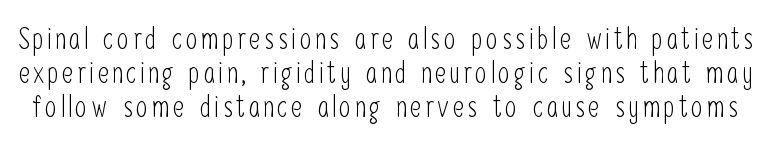
{"serif": "no", "italic": "no", "bold": "no", "weight": "light", "width": "condensed", "stroke_contrast": "low", "x_height": "medium", "monospaced": "no", "underline": "no", "line_spacing": "tight", "line_spacing_ratio": 1.13, "glyph_px": 30}
